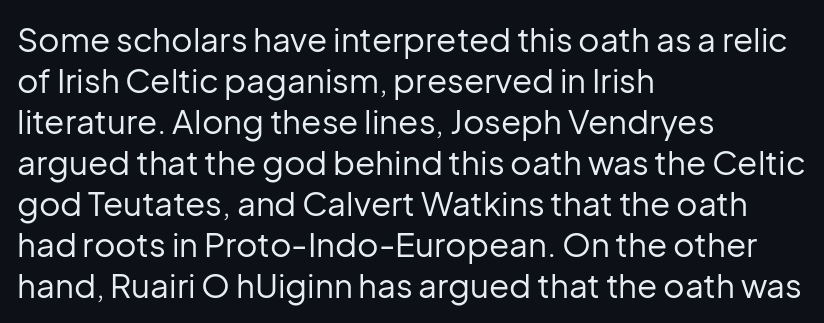
Q: Is the text bold? A: No.
Q: Is the text italic (slanted)? A: No, it is upright.
Q: Is the typeface a serif or a sans-serif typeface? A: Sans-serif.
Q: Is the text underlined? A: No.
Q: How is the paragraph aligned? A: Left-aligned.
Q: Is the spacing between letters normal or unusually wide? A: Normal.
Q: Width (condensed, normal, or wide)? A: Normal.
Q: Stroke contrast? A: Low.
Q: x-height? A: Medium.
Q: Monospaced? A: No.
